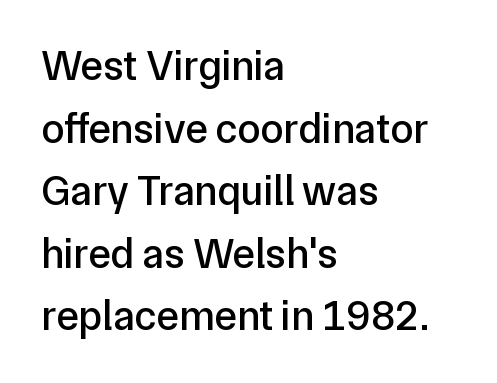
The image shows 42 px sans-serif type, upright; set left-aligned, normal line spacing (1.49x), normal letter spacing, not underlined; low stroke contrast and a medium x-height.
